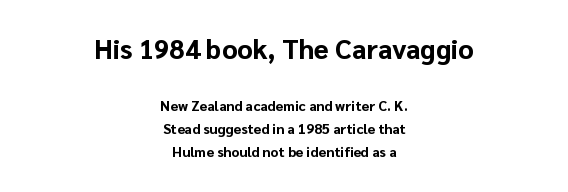
Q: Is the text bold? A: Yes.
Q: Is the text italic (slanted)? A: No, it is upright.
Q: Is the text underlined? A: No.
Q: How is the paragraph aligned? A: Centered.
Q: Is the spacing between letters normal or unusually wide? A: Normal.
Q: Is the spacing between lines tight, normal or loose? A: Normal.
Q: Which block of text is set in a larger size, the first (top) or the second (bottom)? A: The first (top) one.
